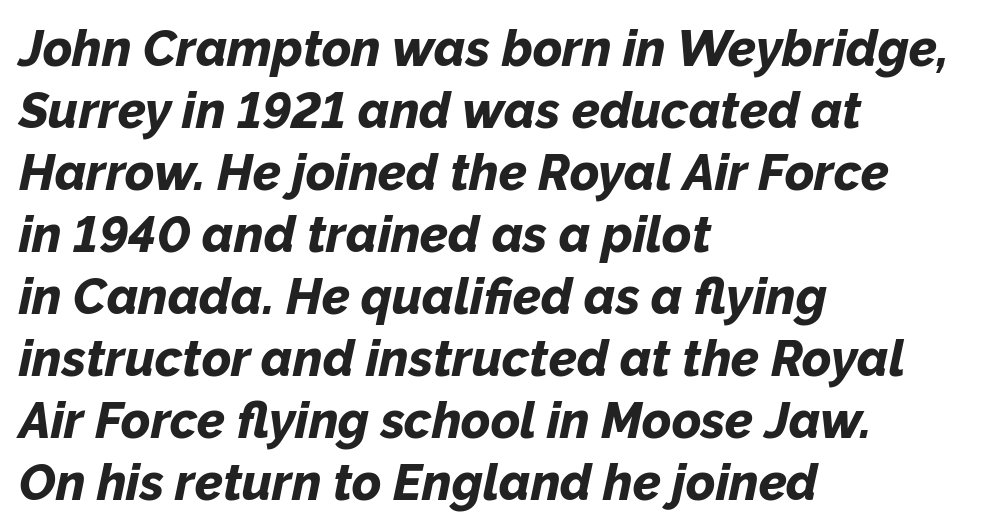
Q: Is the text bold? A: Yes.
Q: Is the text italic (slanted)? A: Yes, it leans right by about 12 degrees.
Q: Is the text underlined? A: No.
Q: How is the paragraph aligned? A: Left-aligned.
Q: Is the spacing between letters normal or unusually wide? A: Normal.
Q: Width (condensed, normal, or wide)? A: Normal.
Q: Stroke contrast? A: Low.
Q: x-height? A: Medium.
Q: Monospaced? A: No.
